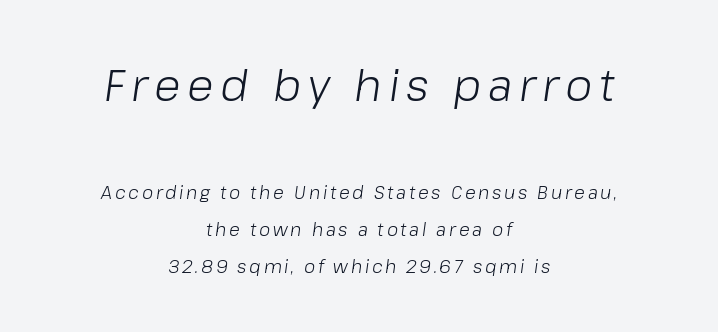
{"italic": "yes", "lean": "right", "slant_degrees": 8, "bold": "no", "weight": "light", "width": "normal", "stroke_contrast": "low", "x_height": "medium", "monospaced": "no", "underline": "no", "align": "center", "line_spacing": "loose", "line_spacing_ratio": 2.06, "larger_block": "first", "size_ratio": 2.44, "glyph_px": 44}
